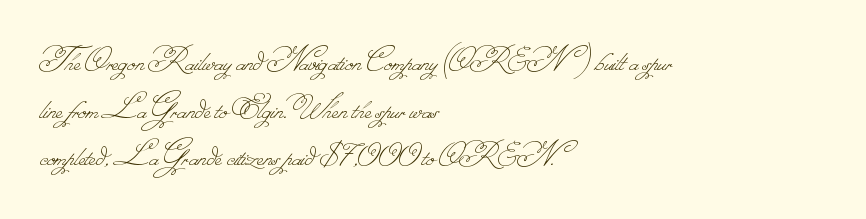
The image shows 36 px thin type; set left-aligned, normal line spacing (1.32x), normal letter spacing, not underlined; low stroke contrast.
